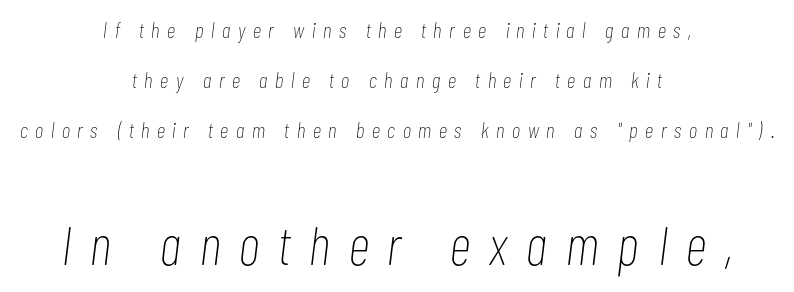
Q: Is the text bold? A: No.
Q: Is the text italic (slanted)? A: Yes, it leans right by about 7 degrees.
Q: Is the text underlined? A: No.
Q: How is the paragraph aligned? A: Centered.
Q: Is the spacing between letters normal or unusually wide? A: Unusually wide.
Q: Is the spacing between lines tight, normal or loose? A: Loose.
Q: Which block of text is set in a larger size, the first (top) or the second (bottom)? A: The second (bottom) one.
Q: Width (condensed, normal, or wide)? A: Condensed.
Q: Stroke contrast? A: Low.
Q: x-height? A: Medium.
Q: Monospaced? A: No.
